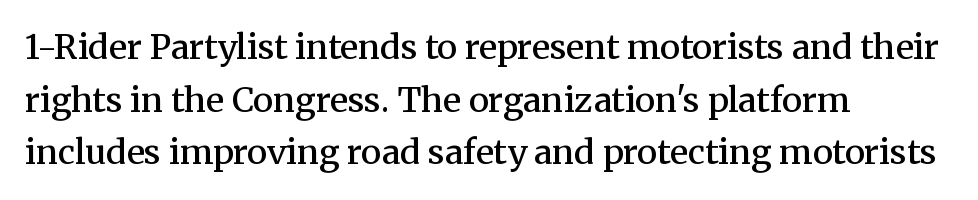
The image shows 34 px semibold serif type, upright; set left-aligned, normal line spacing (1.55x), normal letter spacing, not underlined; medium stroke contrast and a medium x-height.
